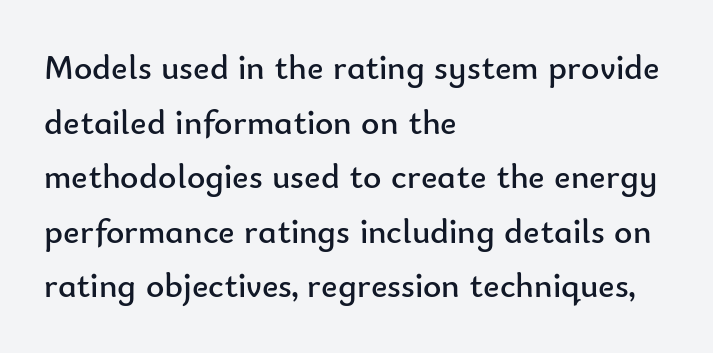
{"serif": "no", "italic": "no", "bold": "no", "weight": "regular", "width": "normal", "stroke_contrast": "low", "x_height": "small", "monospaced": "no", "underline": "no", "align": "left", "line_spacing": "normal", "line_spacing_ratio": 1.56, "letter_spacing": "normal", "letter_spacing_em": 0.0, "glyph_px": 35}
